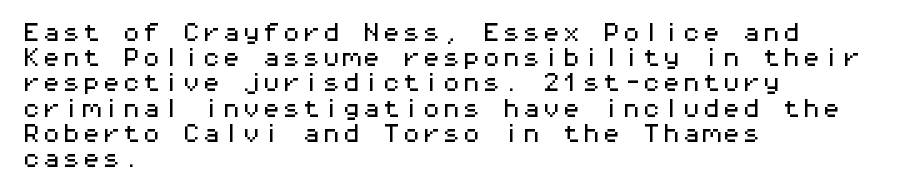
Q: Is the text italic (slanted)? A: No, it is upright.
Q: Is the text underlined? A: No.
Q: How is the paragraph aligned? A: Left-aligned.
Q: Is the spacing between letters normal or unusually wide? A: Normal.
Q: Is the spacing between lines tight, normal or loose? A: Normal.
